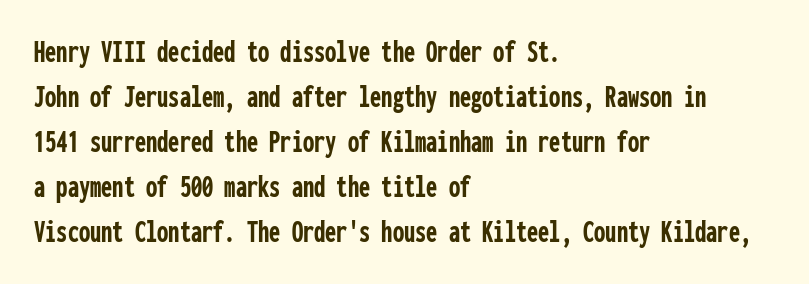
Plain, unruled lines of type. Horizontally, the lines are justified to the leading edge only. Does the lettering tilt? It doesn't — this is upright. Letterform terminals end flat and unadorned throughout the passage. These lines carry a lot of weight — the face is fully bold. Does extra space separate the letters? No, they use regular spacing.
